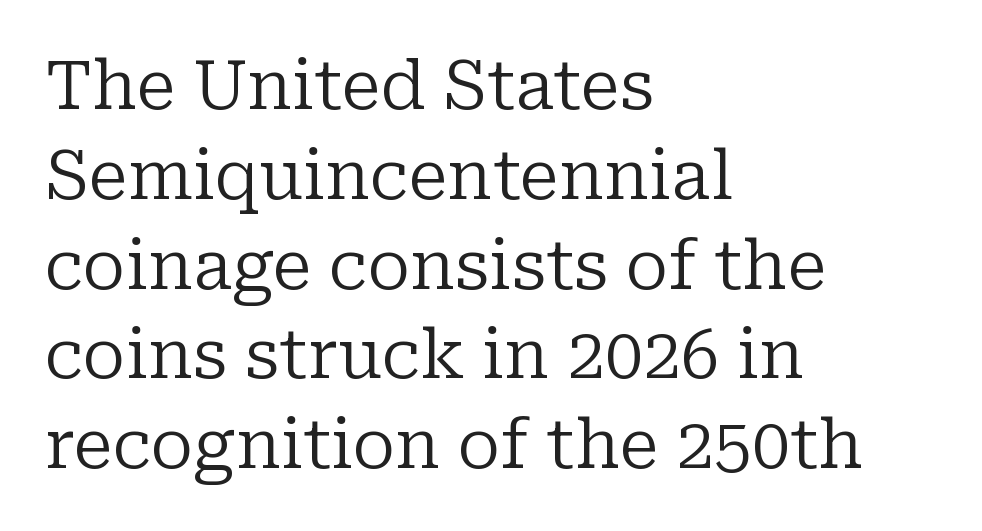
Short and long lines alike share a common starting point at left. Posture: vertical. Beneath every word, the page is bare. Tracking value appears to be zero — textbook default spacing. Compared with typical paragraphs, the rows here are spaced about the same. Heaviness? Minimal to ordinary, like unemphasized prose.
